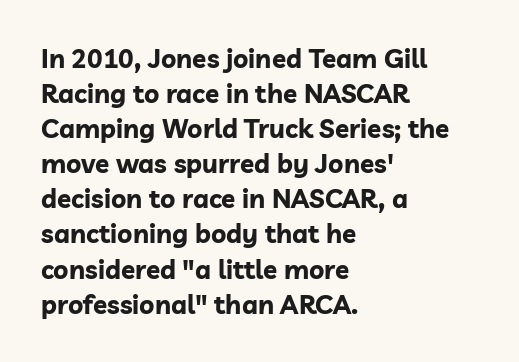
{"italic": "no", "bold": "yes", "underline": "no", "align": "left", "line_spacing": "normal", "line_spacing_ratio": 1.35, "letter_spacing": "normal", "letter_spacing_em": 0.0, "glyph_px": 26}
